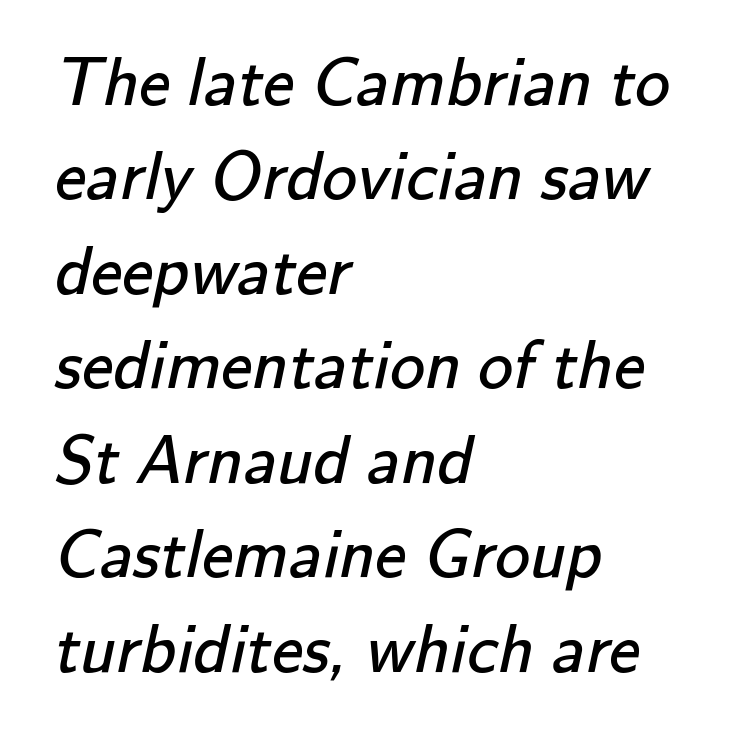
The image shows 70 px regular-weight sans-serif type; set left-aligned, normal line spacing (1.35x), normal letter spacing, not underlined; low stroke contrast and a small x-height.
